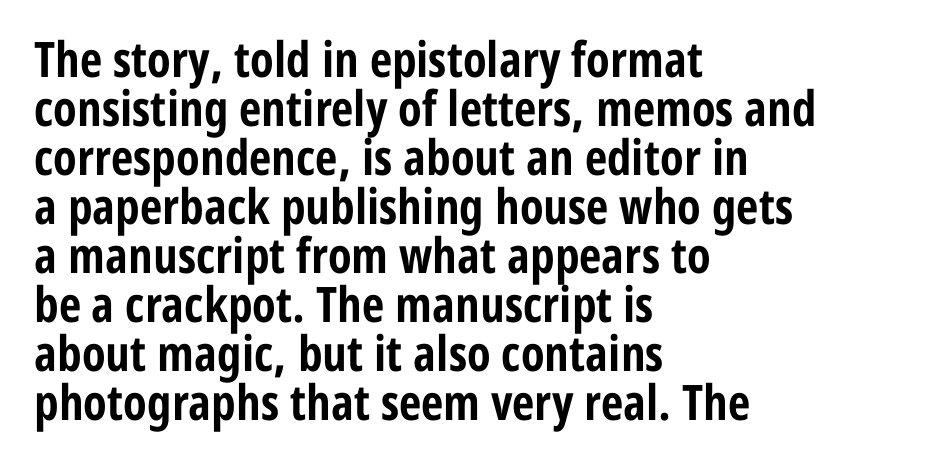
Q: Is the text bold? A: Yes.
Q: Is the text italic (slanted)? A: No, it is upright.
Q: Is the typeface a serif or a sans-serif typeface? A: Sans-serif.
Q: Is the text underlined? A: No.
Q: How is the paragraph aligned? A: Left-aligned.
Q: Is the spacing between letters normal or unusually wide? A: Normal.
Q: Is the spacing between lines tight, normal or loose? A: Tight.
Q: Width (condensed, normal, or wide)? A: Condensed.
Q: Stroke contrast? A: Low.
Q: x-height? A: Medium.
Q: Monospaced? A: No.
